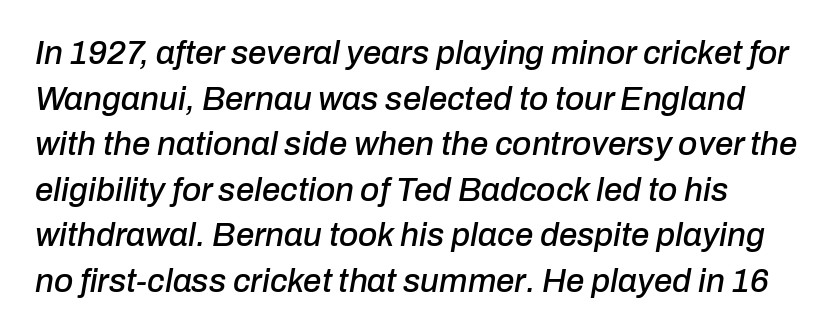
Q: Is the text italic (slanted)? A: Yes, it leans right by about 10 degrees.
Q: Is the text underlined? A: No.
Q: Is the spacing between letters normal or unusually wide? A: Normal.
Q: Is the spacing between lines tight, normal or loose? A: Normal.
Q: Width (condensed, normal, or wide)? A: Normal.
Q: Stroke contrast? A: Low.
Q: x-height? A: Medium.
Q: Monospaced? A: No.
